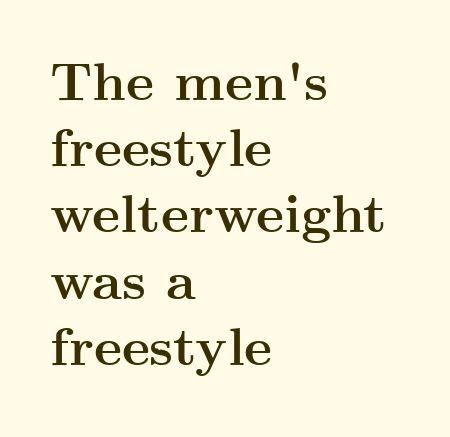
Clear beneath every line of the passage. The sample has been set heavy, in full bold. Alignment: flush left. It's the straight-up-and-down kind of type. Tracking here is standard; glyphs follow each other at the usual distance. The rendering uses a moderate line-height, typical for paragraphs.
